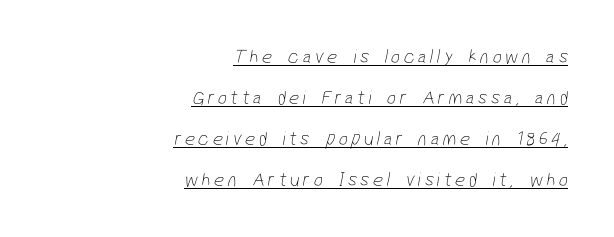
{"bold": "no", "underline": "yes", "align": "right", "line_spacing": "loose", "line_spacing_ratio": 2.05, "glyph_px": 20}
